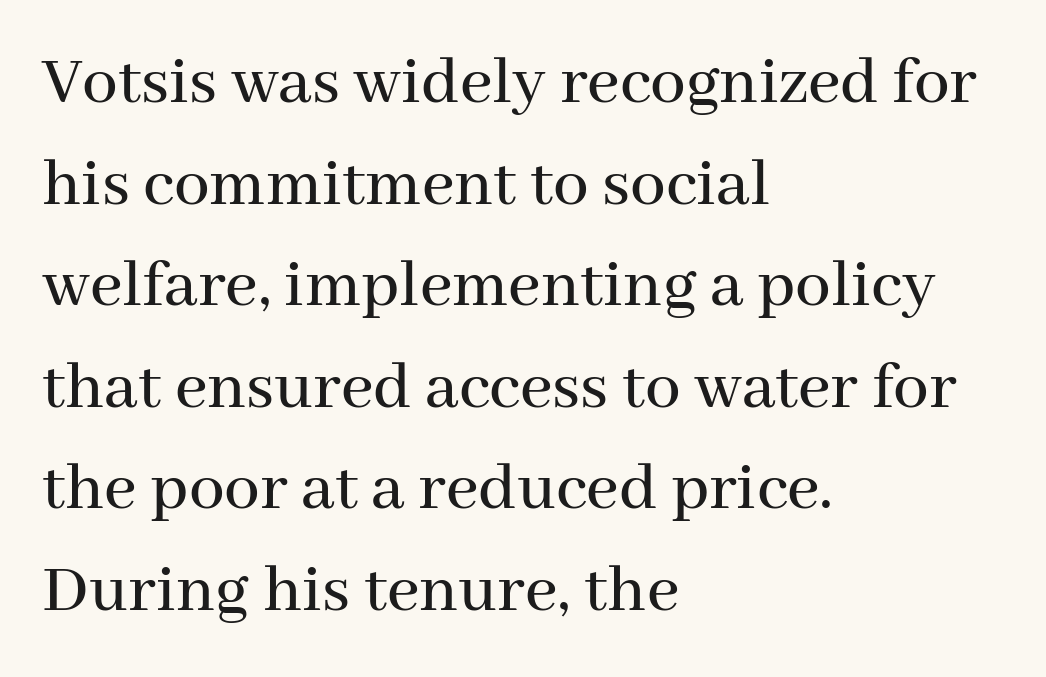
The image shows 71 px serif type, upright; set left-aligned, normal line spacing (1.43x), normal letter spacing, not underlined; medium stroke contrast and a medium x-height.
